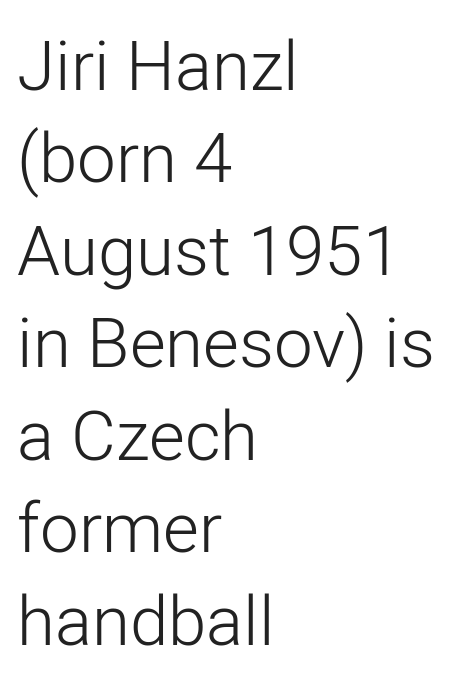
The face used here is proportionally spaced, like ordinary book or web type. Observe the ordinary spacing: letters are neighbours, not strangers. The space between consecutive lines is moderate. Heaviness? Minimal to ordinary, like unemphasized prose. Posture: straight, roman, zero tilt.
